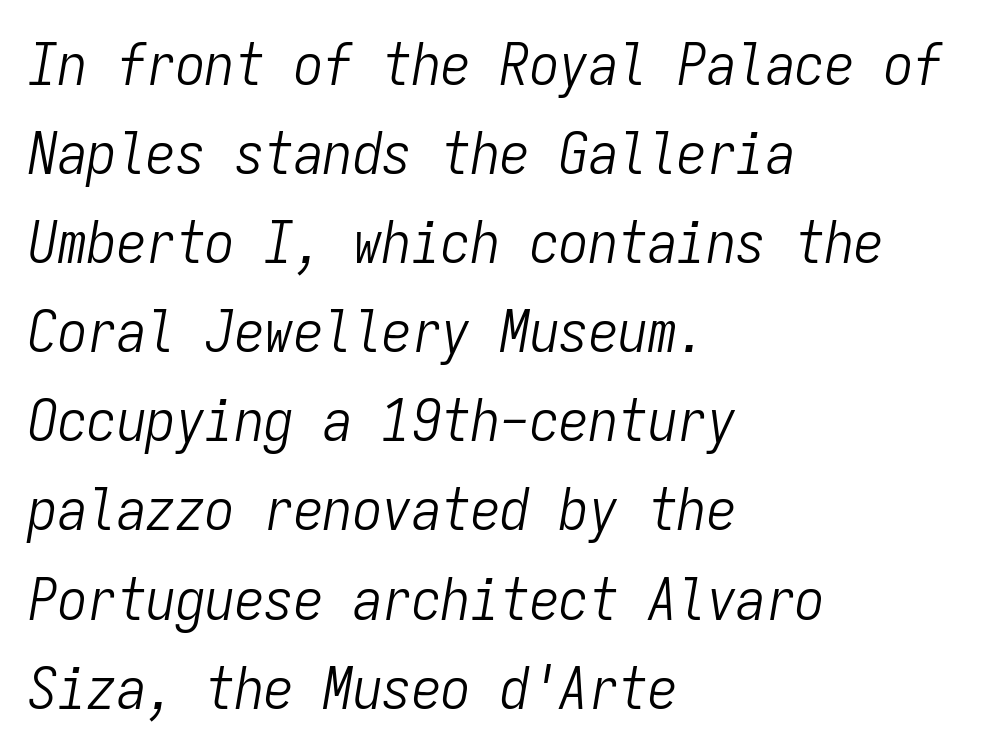
The image shows 59 px light, condensed type, italic (leaning right), monospaced; set left-aligned, normal line spacing (1.51x), normal letter spacing, not underlined; low stroke contrast and a medium x-height.
